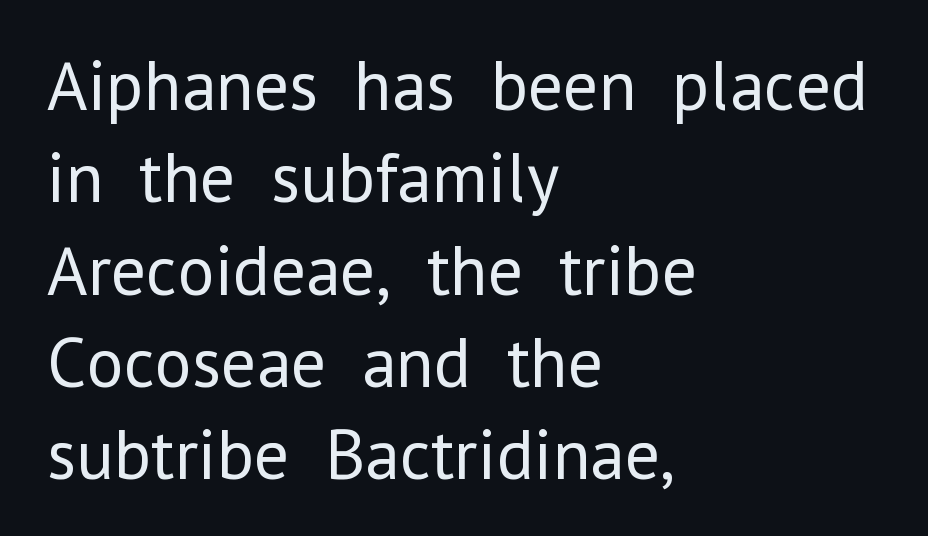
Letterform terminals end flat and unadorned throughout the passage. Tracking value appears to be zero — textbook default spacing. The designer left line spacing at the default. This sample has the flowing, uneven cadence of proportional lettering. The cut favours lightness, reaching ordinary text weight at its darkest.
